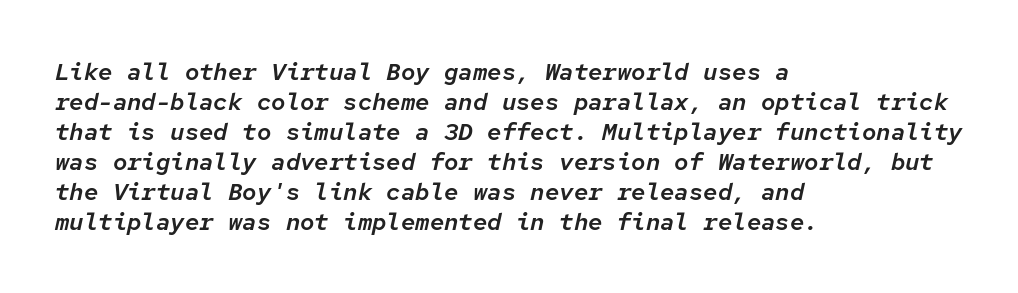
{"italic": "yes", "lean": "right", "slant_degrees": 12, "underline": "no", "align": "left", "line_spacing": "normal", "line_spacing_ratio": 1.25, "letter_spacing": "normal", "letter_spacing_em": 0.0, "glyph_px": 24}
